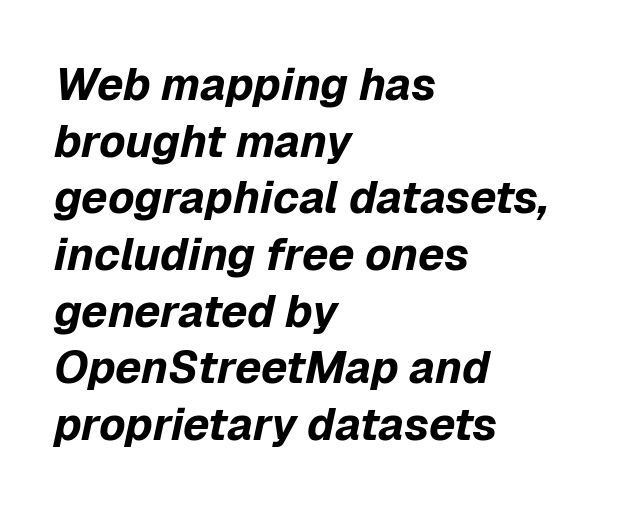
{"italic": "yes", "lean": "right", "slant_degrees": 12, "bold": "yes", "weight": "bold", "width": "normal", "stroke_contrast": "low", "x_height": "medium", "monospaced": "no", "underline": "no", "align": "left", "line_spacing": "normal", "line_spacing_ratio": 1.26, "letter_spacing": "normal", "letter_spacing_em": 0.0, "glyph_px": 45}
